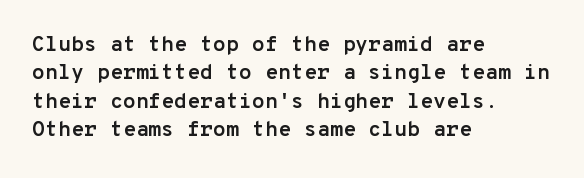
The lines in this sample share a left origin and differ only in where they stop. The block of text has a typical density, with ordinary space between rows. Posture: upright roman. The characters look thick and weighty, a clear bold. Letters rest on an invisible, unmarked baseline. There is no visible air inserted between adjacent glyphs.
